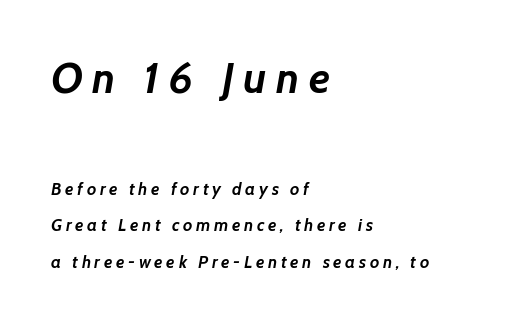
Q: Is the text bold? A: Yes.
Q: Is the text italic (slanted)? A: Yes, it leans right by about 7 degrees.
Q: Is the text underlined? A: No.
Q: How is the paragraph aligned? A: Left-aligned.
Q: Is the spacing between letters normal or unusually wide? A: Unusually wide.
Q: Is the spacing between lines tight, normal or loose? A: Loose.
Q: Which block of text is set in a larger size, the first (top) or the second (bottom)? A: The first (top) one.
Q: Width (condensed, normal, or wide)? A: Normal.
Q: Stroke contrast? A: Low.
Q: x-height? A: Medium.
Q: Monospaced? A: No.
